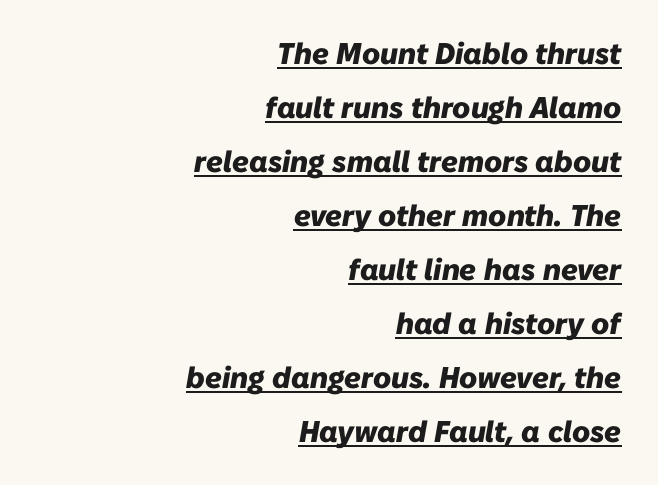
Strong, thick strokes mark this as bold type. Notice how a bar underscores the lettering throughout. The tracking reads as untouched default to a designer's eye. A student would call this right alignment; a typographer would say flush right, rag left. Is this a fixed-width face? No — the glyphs have proportional, varying widths.
